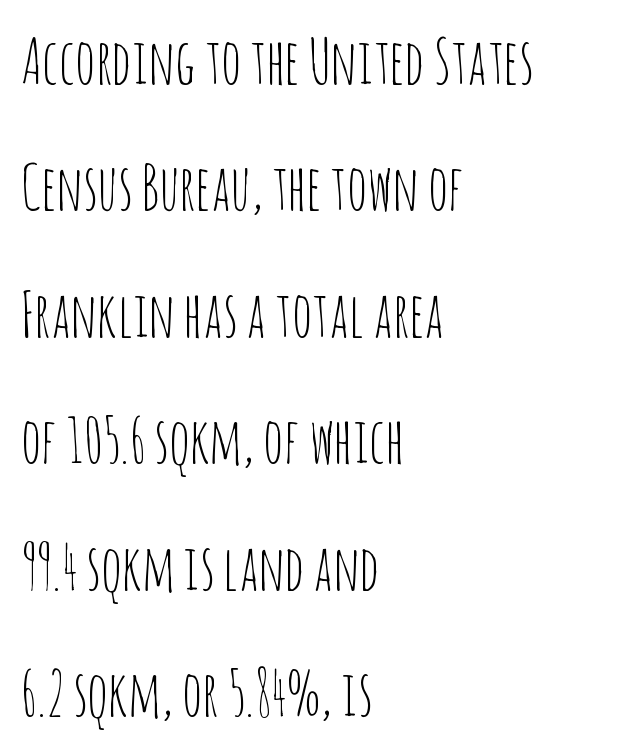
Style check: upright. How would I describe the line gaps? Wide and relaxed. The passage shown is typed in a proportional face where columns would drift. The rendering shows plain stroke endings on the letterforms — a sans-serif design. What stands out about the letter spacing? Nothing — it is the standard amount. A student would call this left alignment; a typographer would say flush left, rag right.
